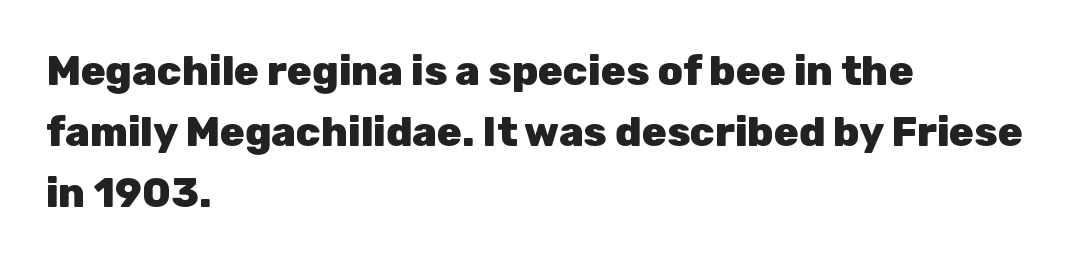
{"serif": "no", "italic": "no", "bold": "yes", "weight": "heavy", "width": "normal", "stroke_contrast": "low", "x_height": "medium", "monospaced": "no", "underline": "no", "align": "left", "line_spacing": "normal", "line_spacing_ratio": 1.49, "letter_spacing": "normal", "letter_spacing_em": 0.0, "glyph_px": 41}
